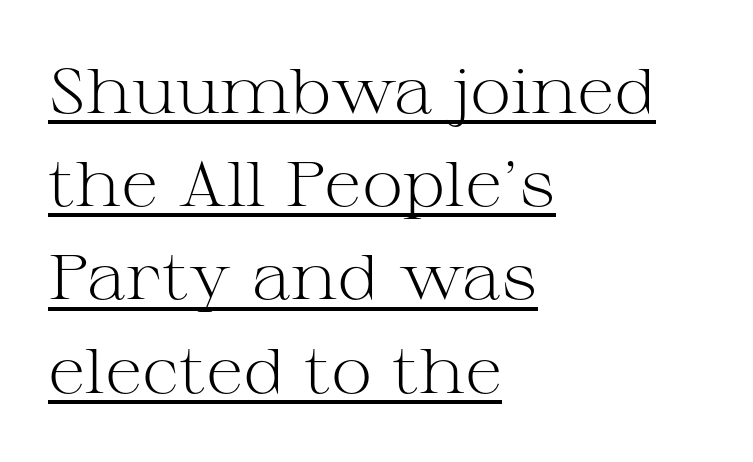
Q: Is the text bold? A: No.
Q: Is the text italic (slanted)? A: No, it is upright.
Q: Is the typeface a serif or a sans-serif typeface? A: Serif.
Q: Is the text underlined? A: Yes.
Q: How is the paragraph aligned? A: Left-aligned.
Q: Is the spacing between letters normal or unusually wide? A: Normal.
Q: Is the spacing between lines tight, normal or loose? A: Normal.
Q: Width (condensed, normal, or wide)? A: Wide.
Q: Stroke contrast? A: Medium.
Q: x-height? A: Medium.
Q: Monospaced? A: No.
